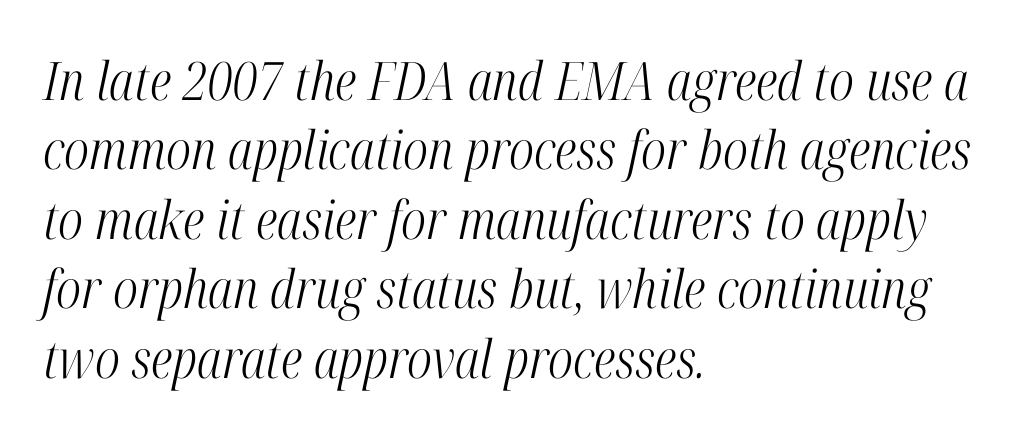
A classic flush-left, rag-right setting is used for this passage. Quick note: interline space is typical. Slant detected: the letters are inclined. Words appear dense and cohesive because spacing is normal. To sum up the face: it has serifs. The space beneath each line is pristine and unruled.
